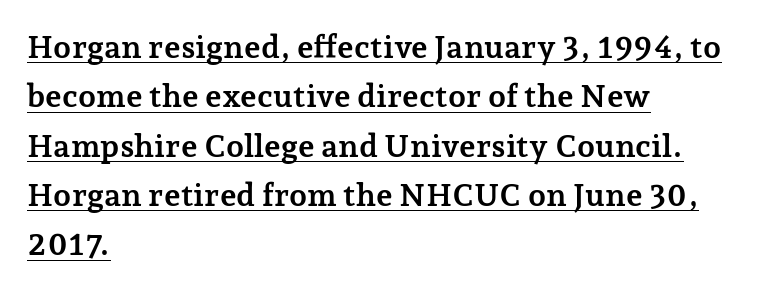
The image shows 32 px semibold serif type, upright; set left-aligned, normal line spacing (1.54x), normal letter spacing, underlined; low stroke contrast and a medium x-height.
